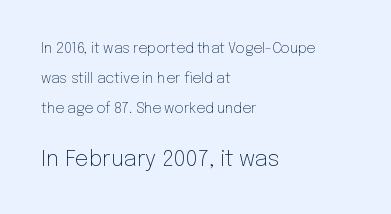
The image shows 22 px text type, upright; set left-aligned, loose line spacing (2.14x), normal letter spacing, not underlined; the second (bottom) block is 1.57x larger.
